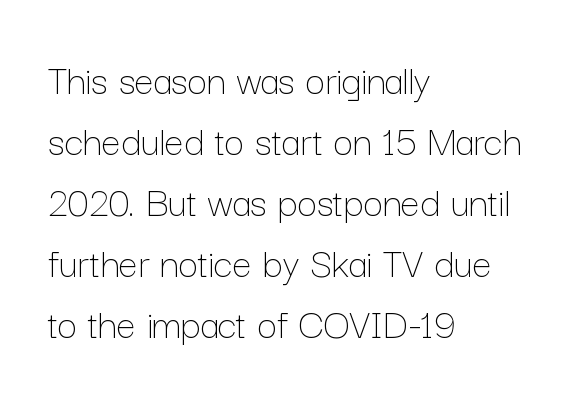
The image shows 43 px thin type, upright; set left-aligned, normal line spacing (1.42x), normal letter spacing, not underlined; low stroke contrast and a medium x-height.
